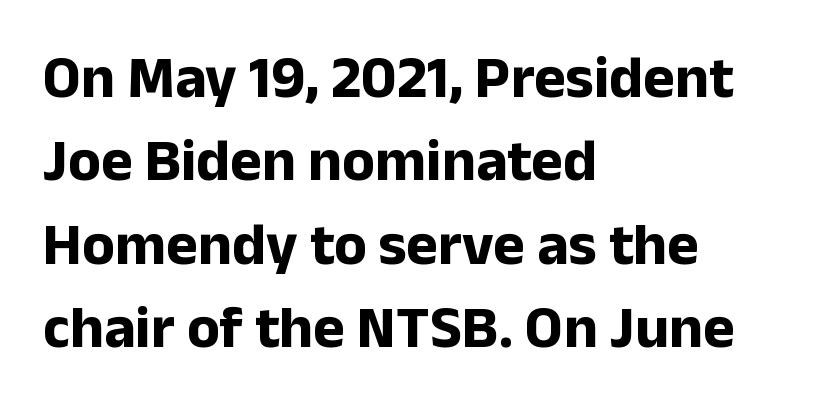
Observe the ordinary spacing: letters are neighbours, not strangers. The designer left line spacing at the default. I'd call this a sans setting — the letters go barefoot. Teacher's note: observe the even left margin — that is flush-left alignment. When letters stand straight like this, we call the style roman or upright. Is the type bold? Yes — the strokes are clearly thick and heavy.
